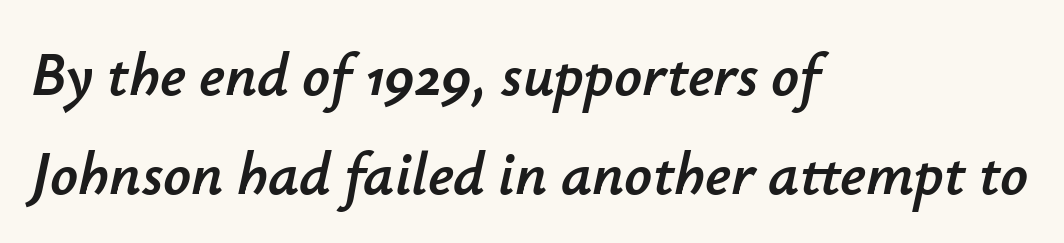
The image shows 61 px text type, italic (leaning right); set left-aligned, normal line spacing (1.63x), normal letter spacing, not underlined; low stroke contrast and a small x-height.
